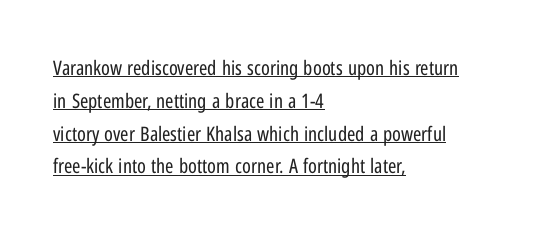
The image shows 20 px text type, upright; set left-aligned, normal line spacing (1.64x), normal letter spacing, underlined.
